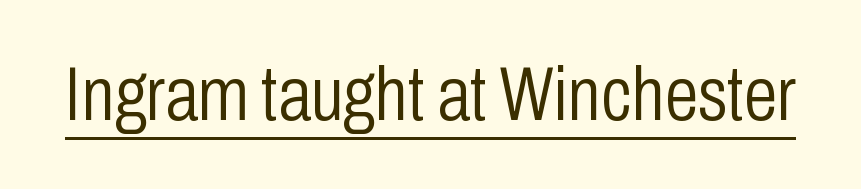
{"serif": "no", "italic": "no", "bold": "no", "weight": "light", "width": "condensed", "stroke_contrast": "low", "x_height": "medium", "monospaced": "no", "underline": "yes", "letter_spacing": "normal", "letter_spacing_em": 0.0, "glyph_px": 76}
